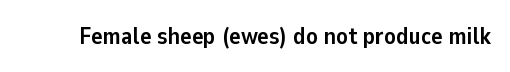
What stands out about the letter spacing? Nothing — it is the standard amount. Upright lettering throughout. Bold? Absolutely — the strokes are thick and heavy. The glyphs are unaccompanied by any horizontal stroke below them.
